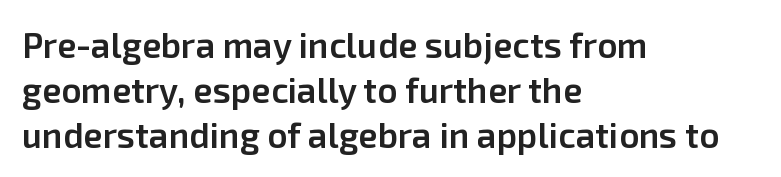
{"serif": "no", "italic": "no", "bold": "semi", "weight": "semibold", "width": "normal", "stroke_contrast": "low", "x_height": "medium", "monospaced": "no", "underline": "no", "align": "left", "line_spacing": "normal", "line_spacing_ratio": 1.28, "letter_spacing": "normal", "letter_spacing_em": 0.0, "glyph_px": 35}
